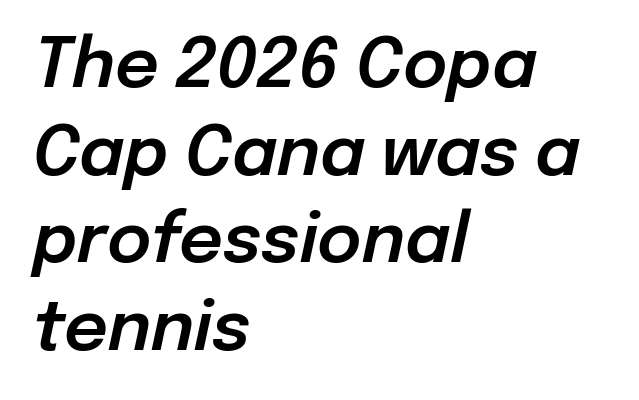
Observe the ordinary spacing: letters are neighbours, not strangers. In terms of leading, this rendering sits right in the middle. Do the characters align in a grid? No, the font is proportional. Which margin do the lines hug? The left one — the right edge is uneven.
